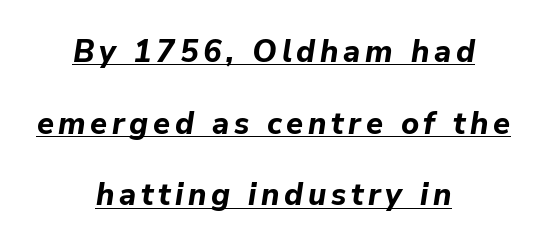
The image shows 31 px bold type, italic (leaning right); set centered, loose line spacing (2.31x), underlined; low stroke contrast and a medium x-height.
